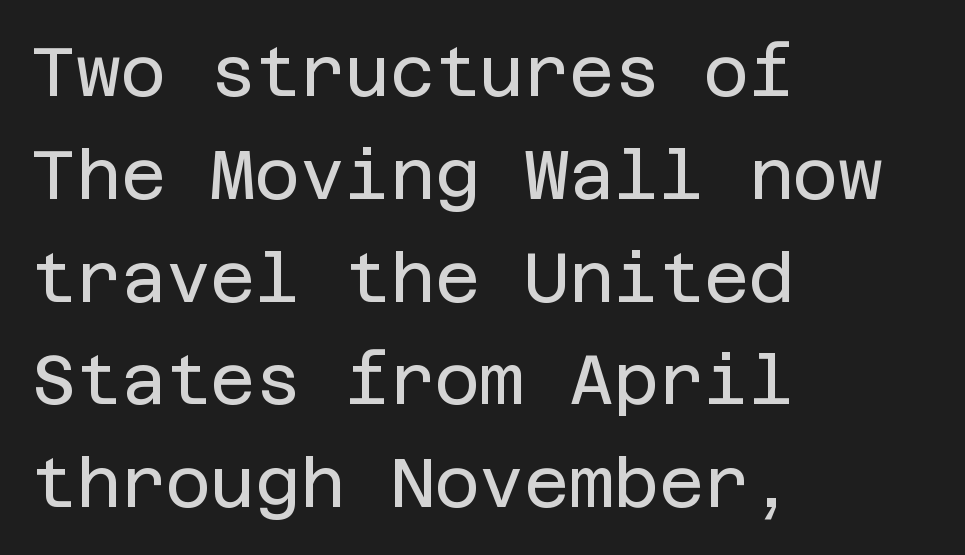
The image shows 69 px regular-weight sans-serif type, upright; set left-aligned, normal line spacing (1.49x), normal letter spacing, not underlined; low stroke contrast and a large x-height.
